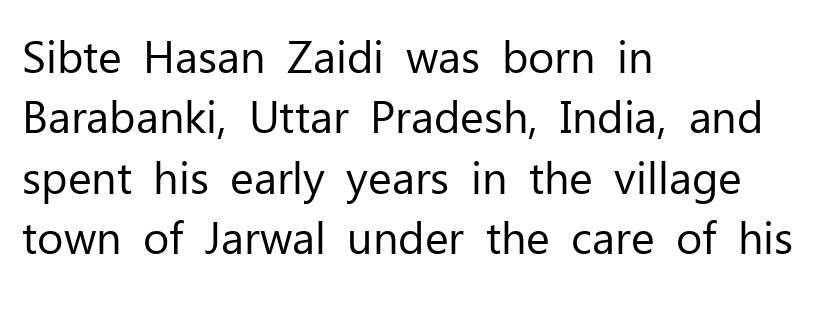
Q: Is the text bold? A: No.
Q: Is the text italic (slanted)? A: No, it is upright.
Q: Is the typeface a serif or a sans-serif typeface? A: Sans-serif.
Q: Is the text underlined? A: No.
Q: How is the paragraph aligned? A: Left-aligned.
Q: Is the spacing between letters normal or unusually wide? A: Normal.
Q: Is the spacing between lines tight, normal or loose? A: Normal.
Q: Width (condensed, normal, or wide)? A: Normal.
Q: Stroke contrast? A: Low.
Q: x-height? A: Medium.
Q: Monospaced? A: No.
